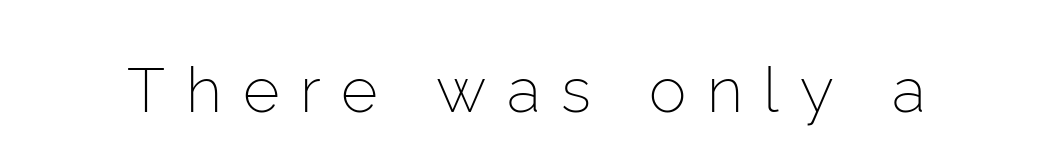
Stroke terminals: plain, sans-serif. Do the letters lean? They stand straight. The passage shown is typed in a proportional face where columns would drift. The characters are drawn with everyday or finer stroke widths. The rendering inserts visible extra space after every character. Any mark beneath the type? The region is blank.
